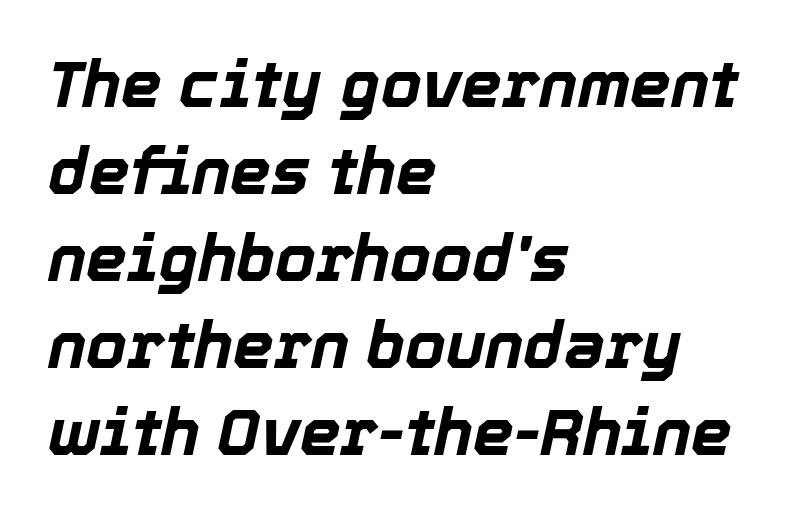
{"italic": "yes", "lean": "right", "slant_degrees": 12, "bold": "yes", "weight": "bold", "width": "normal", "x_height": "medium", "monospaced": "no", "underline": "no", "align": "left", "line_spacing": "normal", "line_spacing_ratio": 1.34, "letter_spacing": "normal", "letter_spacing_em": 0.0, "glyph_px": 65}
